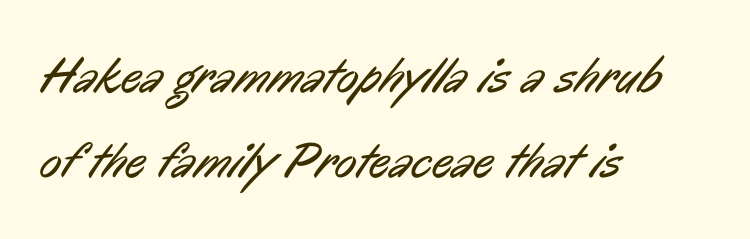
The image shows 51 px regular-weight, condensed sans-serif type; set left-aligned, normal line spacing (1.67x), normal letter spacing, not underlined; low stroke contrast and a medium x-height.
